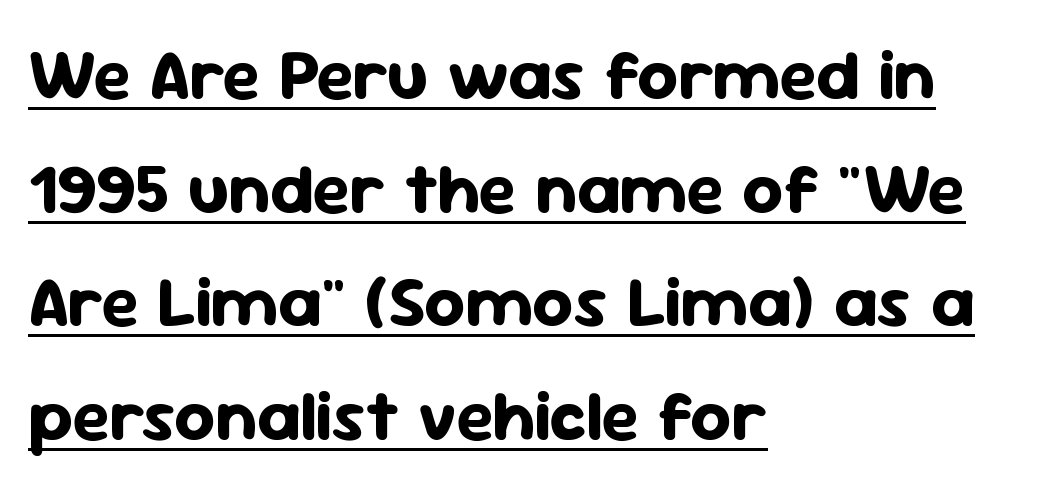
Q: Is the text bold? A: Yes.
Q: Is the text italic (slanted)? A: No, it is upright.
Q: Is the typeface a serif or a sans-serif typeface? A: Sans-serif.
Q: Is the text underlined? A: Yes.
Q: How is the paragraph aligned? A: Left-aligned.
Q: Is the spacing between letters normal or unusually wide? A: Normal.
Q: Is the spacing between lines tight, normal or loose? A: Normal.
Q: Width (condensed, normal, or wide)? A: Normal.
Q: Stroke contrast? A: Low.
Q: x-height? A: Medium.
Q: Monospaced? A: No.
